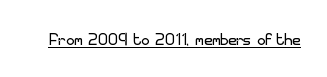
{"italic": "no", "bold": "no", "underline": "yes", "letter_spacing": "normal", "letter_spacing_em": 0.0, "glyph_px": 22}
